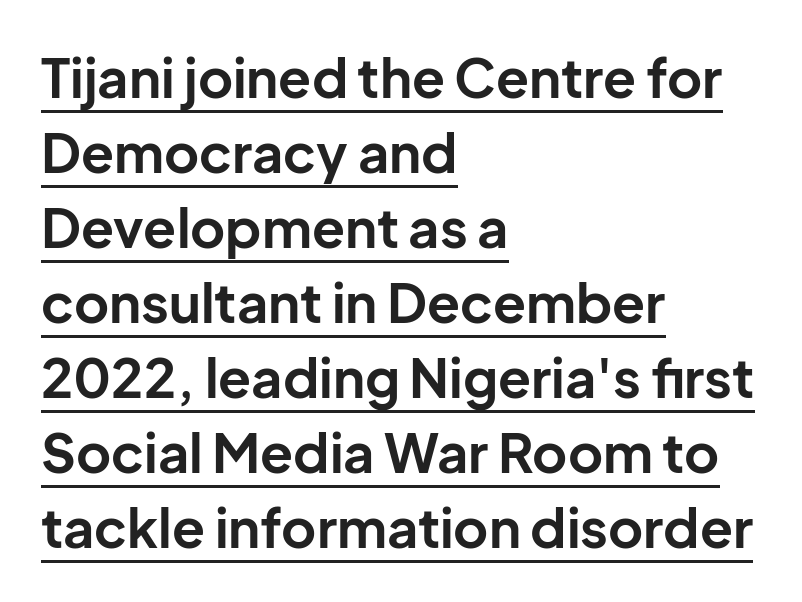
Q: Is the text bold? A: Yes.
Q: Is the text italic (slanted)? A: No, it is upright.
Q: Is the typeface a serif or a sans-serif typeface? A: Sans-serif.
Q: Is the text underlined? A: Yes.
Q: How is the paragraph aligned? A: Left-aligned.
Q: Is the spacing between letters normal or unusually wide? A: Normal.
Q: Is the spacing between lines tight, normal or loose? A: Normal.
Q: Width (condensed, normal, or wide)? A: Normal.
Q: Stroke contrast? A: Low.
Q: x-height? A: Medium.
Q: Monospaced? A: No.
